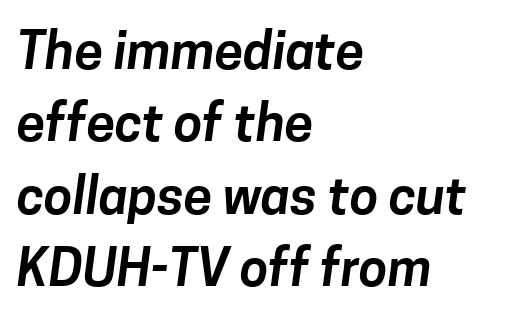
Q: Is the typeface a serif or a sans-serif typeface? A: Sans-serif.
Q: Is the text underlined? A: No.
Q: How is the paragraph aligned? A: Left-aligned.
Q: Is the spacing between letters normal or unusually wide? A: Normal.
Q: Is the spacing between lines tight, normal or loose? A: Normal.
Q: Width (condensed, normal, or wide)? A: Normal.
Q: Stroke contrast? A: Low.
Q: x-height? A: Medium.
Q: Monospaced? A: No.
